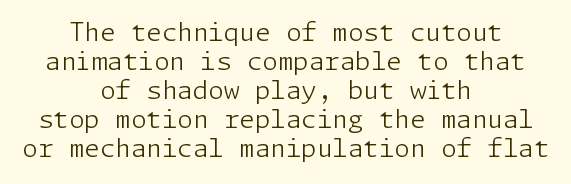
The image shows 25 px text type, upright; set centered, line spacing 1.16x, normal letter spacing, not underlined.
